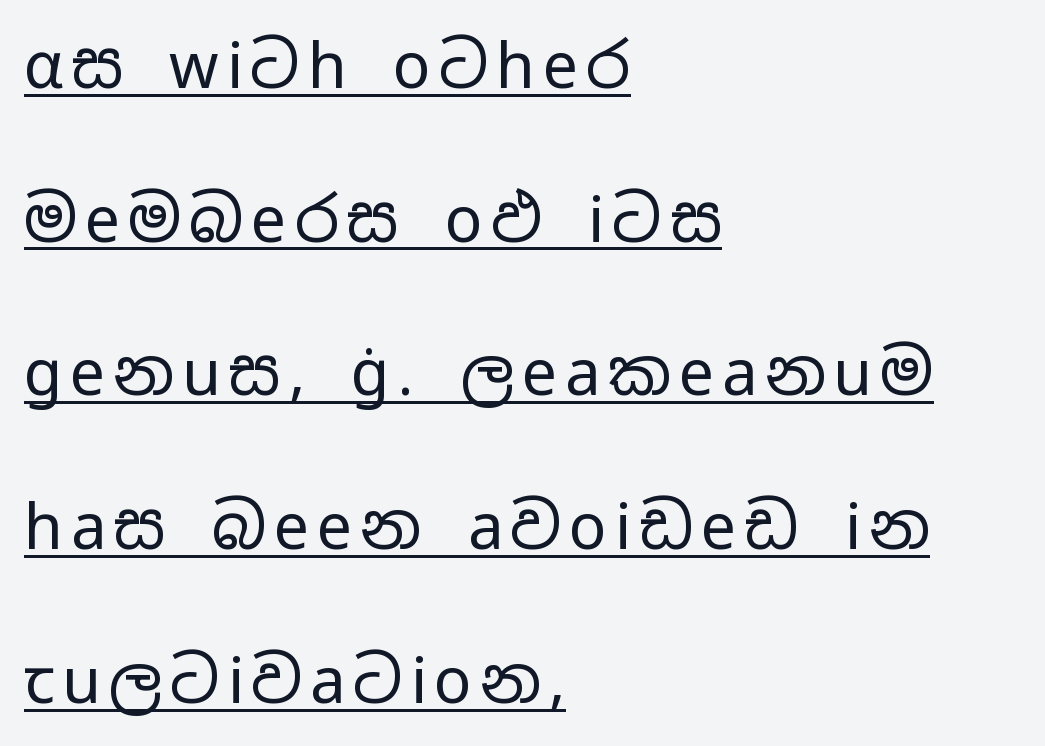
Q: Is the text bold? A: No.
Q: Is the text italic (slanted)? A: No, it is upright.
Q: Is the typeface a serif or a sans-serif typeface? A: Sans-serif.
Q: Is the text underlined? A: Yes.
Q: How is the paragraph aligned? A: Left-aligned.
Q: Is the spacing between lines tight, normal or loose? A: Loose.
Q: Width (condensed, normal, or wide)? A: Wide.
Q: Stroke contrast? A: Low.
Q: x-height? A: Medium.
Q: Monospaced? A: No.
